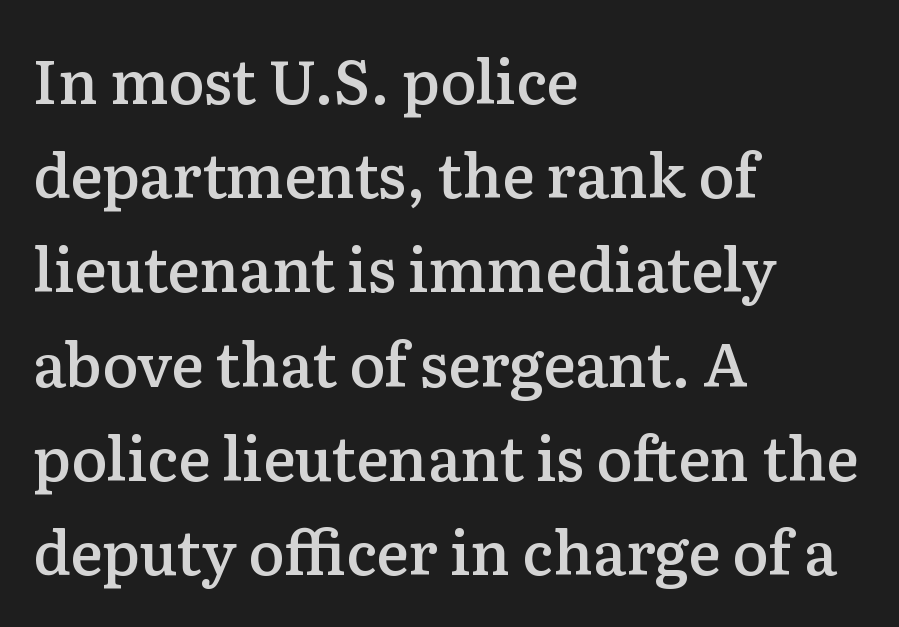
Q: Is the text bold? A: Semi-bold.
Q: Is the text italic (slanted)? A: No, it is upright.
Q: Is the typeface a serif or a sans-serif typeface? A: Serif.
Q: Is the text underlined? A: No.
Q: How is the paragraph aligned? A: Left-aligned.
Q: Is the spacing between letters normal or unusually wide? A: Normal.
Q: Is the spacing between lines tight, normal or loose? A: Normal.
Q: Width (condensed, normal, or wide)? A: Normal.
Q: Stroke contrast? A: Low.
Q: x-height? A: Medium.
Q: Monospaced? A: No.
